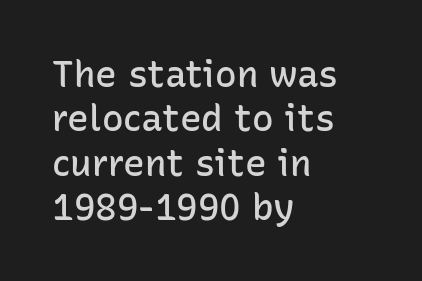
Q: Is the text bold? A: Semi-bold.
Q: Is the text italic (slanted)? A: No, it is upright.
Q: Is the typeface a serif or a sans-serif typeface? A: Sans-serif.
Q: Is the text underlined? A: No.
Q: How is the paragraph aligned? A: Left-aligned.
Q: Is the spacing between letters normal or unusually wide? A: Normal.
Q: Width (condensed, normal, or wide)? A: Normal.
Q: Stroke contrast? A: Low.
Q: x-height? A: Medium.
Q: Monospaced? A: No.
